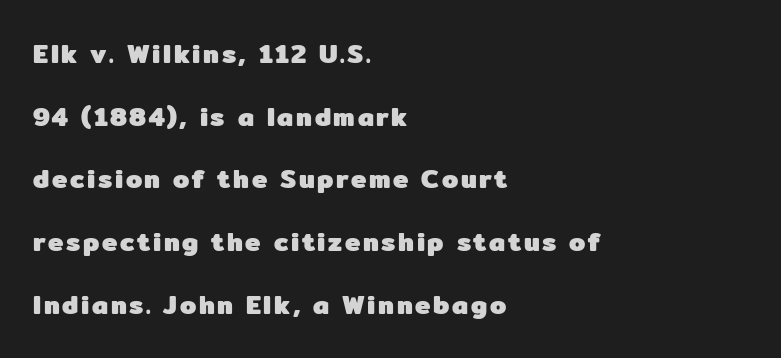
Every stem runs plumb, perpendicular to the baseline. A classic flush-left, rag-right setting is used for this passage. The leading is generous, giving the passage an open texture. Decoration check: the copy has no underline. Plenty of ink on the page — the face is bold.
